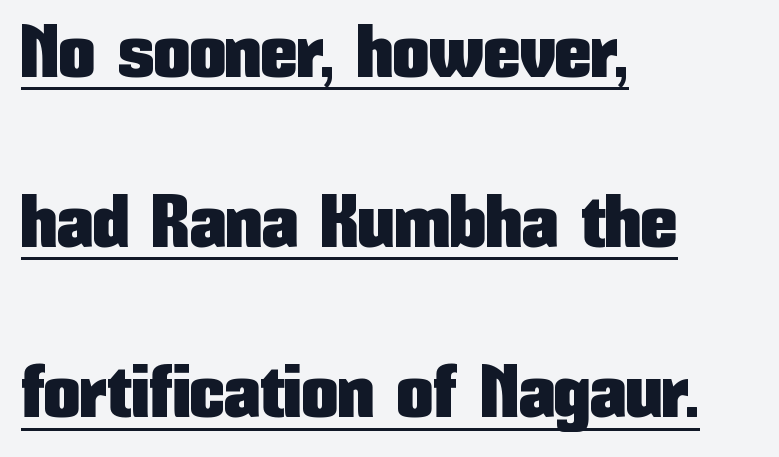
How would I describe the line gaps? Wide and relaxed. Are there feet on the stems? There aren't — it's a sans. The letters advance in unequal steps, a hallmark of proportional type. The passage is arranged the way most books set body copy — flush left. This rendering leaves character spacing at its baseline value. In terms of posture, this sample is upright.
